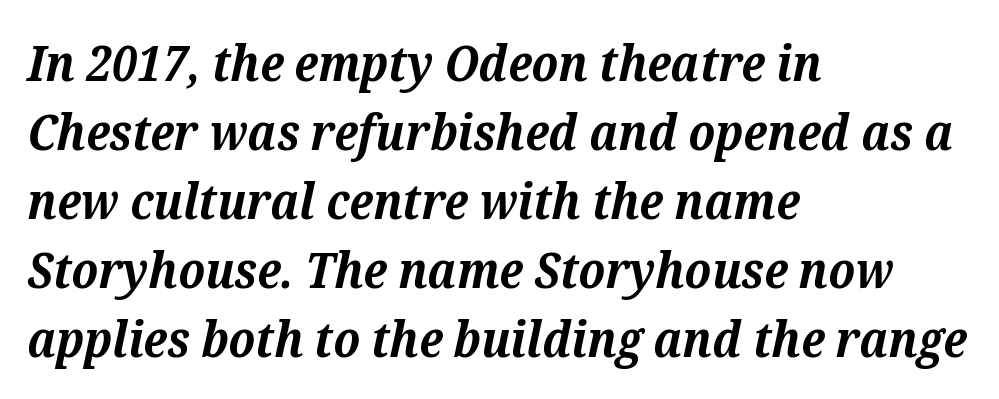
Q: Is the text bold? A: Yes.
Q: Is the text italic (slanted)? A: Yes, it leans right by about 12 degrees.
Q: Is the typeface a serif or a sans-serif typeface? A: Serif.
Q: Is the text underlined? A: No.
Q: How is the paragraph aligned? A: Left-aligned.
Q: Is the spacing between letters normal or unusually wide? A: Normal.
Q: Is the spacing between lines tight, normal or loose? A: Normal.
Q: Width (condensed, normal, or wide)? A: Normal.
Q: Stroke contrast? A: Medium.
Q: x-height? A: Medium.
Q: Monospaced? A: No.
